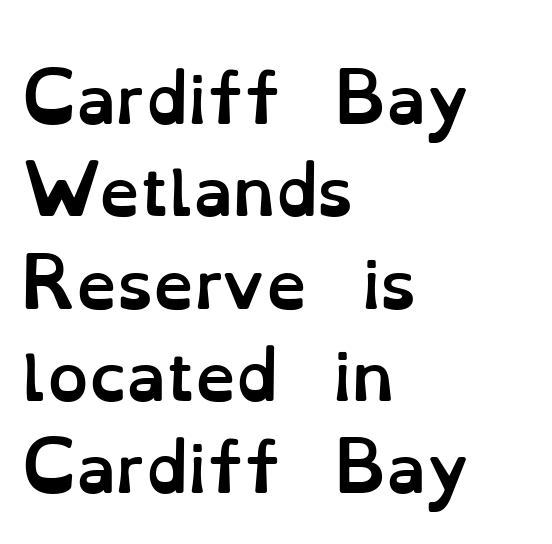
Q: Is the text bold? A: Yes.
Q: Is the text italic (slanted)? A: No, it is upright.
Q: Is the text underlined? A: No.
Q: How is the paragraph aligned? A: Left-aligned.
Q: Is the spacing between letters normal or unusually wide? A: Normal.
Q: Is the spacing between lines tight, normal or loose? A: Normal.
Q: Width (condensed, normal, or wide)? A: Normal.
Q: Stroke contrast? A: Low.
Q: x-height? A: Small.
Q: Monospaced? A: No.
